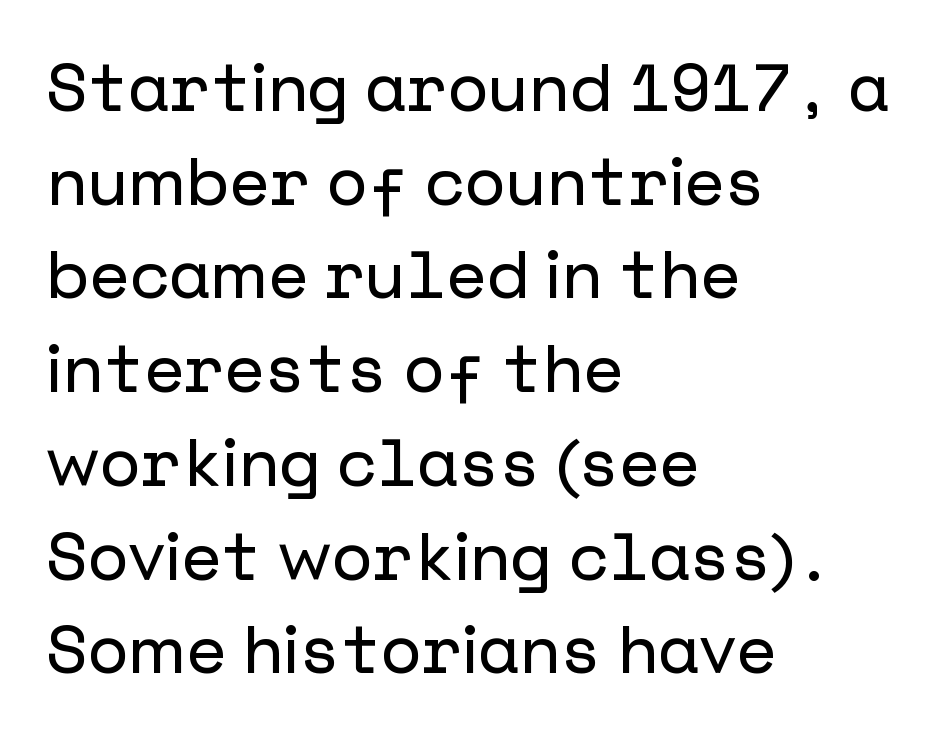
{"serif": "no", "italic": "no", "width": "normal", "stroke_contrast": "low", "x_height": "medium", "underline": "no", "align": "left", "line_spacing": "normal", "line_spacing_ratio": 1.42, "letter_spacing": "normal", "letter_spacing_em": 0.0, "glyph_px": 66}
